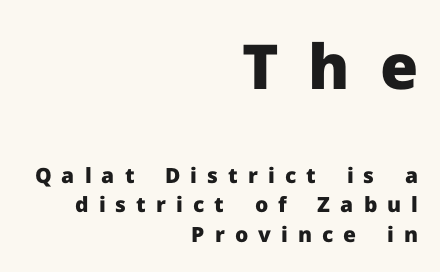
Q: Is the text bold? A: Yes.
Q: Is the text italic (slanted)? A: No, it is upright.
Q: Is the typeface a serif or a sans-serif typeface? A: Sans-serif.
Q: Is the text underlined? A: No.
Q: How is the paragraph aligned? A: Right-aligned.
Q: Is the spacing between letters normal or unusually wide? A: Unusually wide.
Q: Is the spacing between lines tight, normal or loose? A: Normal.
Q: Which block of text is set in a larger size, the first (top) or the second (bottom)? A: The first (top) one.
Q: Width (condensed, normal, or wide)? A: Normal.
Q: Stroke contrast? A: Low.
Q: x-height? A: Medium.
Q: Monospaced? A: No.
